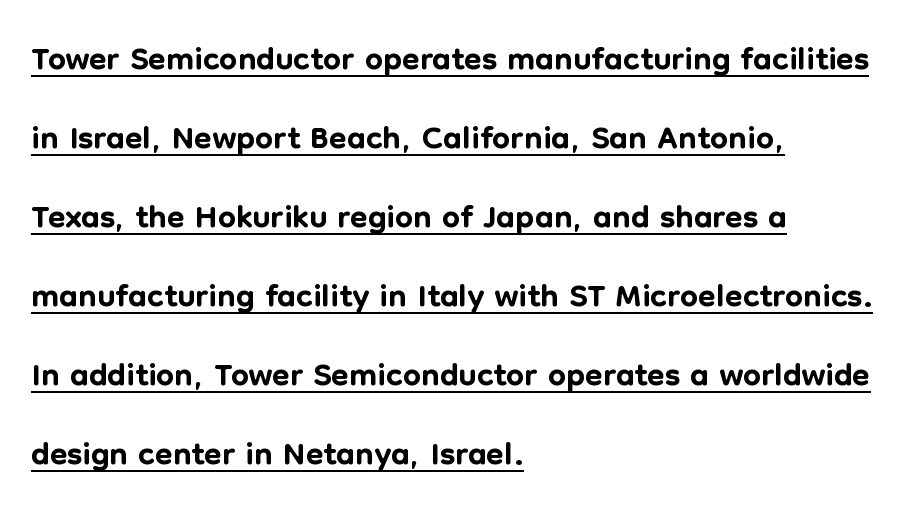
Q: Is the text italic (slanted)? A: No, it is upright.
Q: Is the typeface a serif or a sans-serif typeface? A: Sans-serif.
Q: Is the text underlined? A: Yes.
Q: How is the paragraph aligned? A: Left-aligned.
Q: Is the spacing between letters normal or unusually wide? A: Normal.
Q: Is the spacing between lines tight, normal or loose? A: Normal.
Q: Width (condensed, normal, or wide)? A: Normal.
Q: Stroke contrast? A: Low.
Q: x-height? A: Medium.
Q: Monospaced? A: No.
